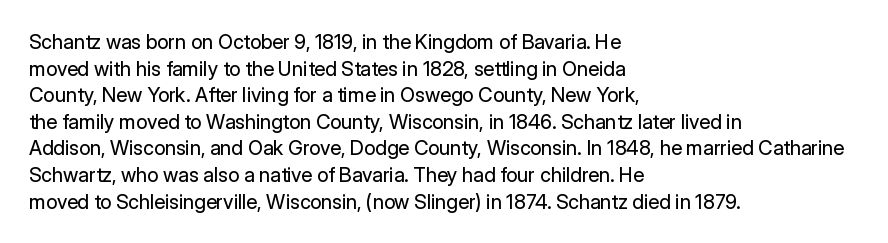
Q: Is the text bold? A: No.
Q: Is the text italic (slanted)? A: No, it is upright.
Q: Is the text underlined? A: No.
Q: How is the paragraph aligned? A: Left-aligned.
Q: Is the spacing between letters normal or unusually wide? A: Normal.
Q: Is the spacing between lines tight, normal or loose? A: Normal.
